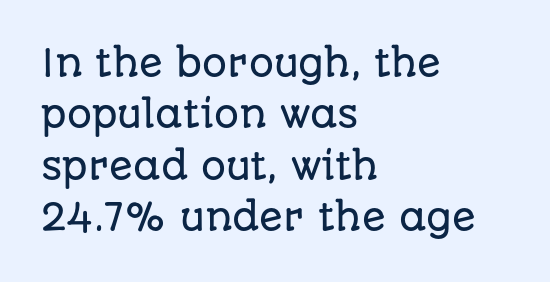
Default kerning and tracking; the words read as compact shapes. Examine the stroke ends and you'll find no serifs. A typesetter would call this proportional, since set widths differ per character. Clear beneath every line of the passage. This sample is left-justified, so line endings fall wherever the words run out.
